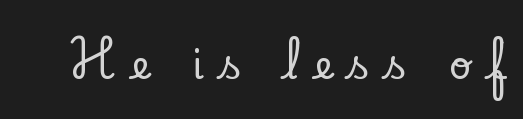
Words float on clear page, feet unadorned. A roman cut, with each character standing at attention. Here the glyphs are tracked loosely, breaking word shapes into spaced letters. Typographically, this falls in the serif category.
